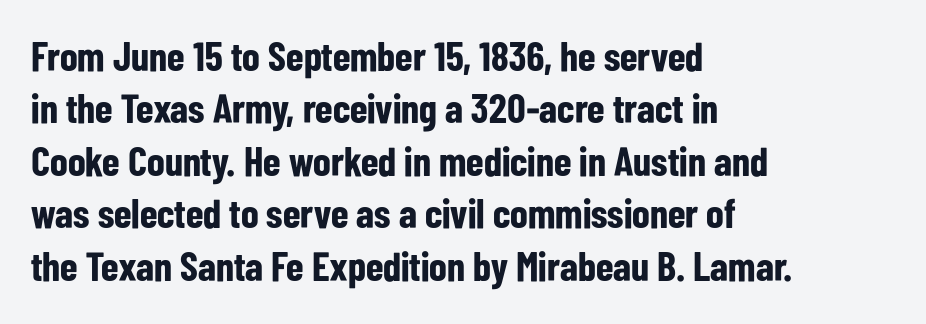
Q: Is the text bold? A: Yes.
Q: Is the text italic (slanted)? A: No, it is upright.
Q: Is the typeface a serif or a sans-serif typeface? A: Sans-serif.
Q: Is the text underlined? A: No.
Q: How is the paragraph aligned? A: Left-aligned.
Q: Is the spacing between letters normal or unusually wide? A: Normal.
Q: Is the spacing between lines tight, normal or loose? A: Normal.
Q: Width (condensed, normal, or wide)? A: Condensed.
Q: Stroke contrast? A: Low.
Q: x-height? A: Medium.
Q: Monospaced? A: No.
